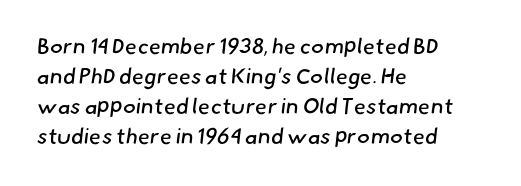
The image shows 22 px text type; set left-aligned, normal line spacing (1.37x), normal letter spacing, not underlined.
